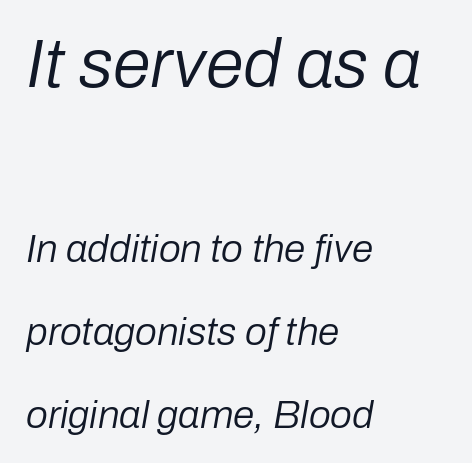
Q: Is the text bold? A: No.
Q: Is the text italic (slanted)? A: Yes, it leans right by about 10 degrees.
Q: Is the text underlined? A: No.
Q: How is the paragraph aligned? A: Left-aligned.
Q: Is the spacing between letters normal or unusually wide? A: Normal.
Q: Is the spacing between lines tight, normal or loose? A: Loose.
Q: Which block of text is set in a larger size, the first (top) or the second (bottom)? A: The first (top) one.
Q: Width (condensed, normal, or wide)? A: Normal.
Q: Stroke contrast? A: Low.
Q: x-height? A: Medium.
Q: Monospaced? A: No.
